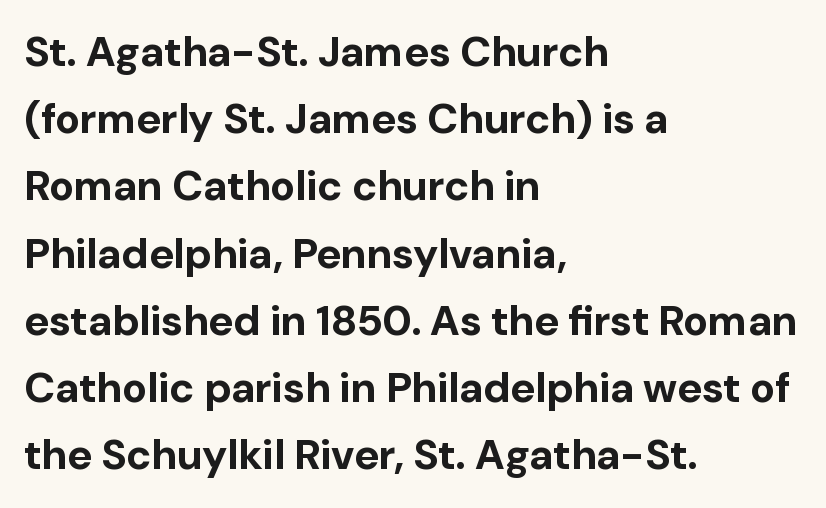
{"serif": "no", "italic": "no", "bold": "yes", "weight": "bold", "width": "normal", "stroke_contrast": "low", "x_height": "medium", "monospaced": "no", "underline": "no", "align": "left", "line_spacing": "normal", "line_spacing_ratio": 1.6, "letter_spacing": "normal", "letter_spacing_em": 0.0, "glyph_px": 42}
